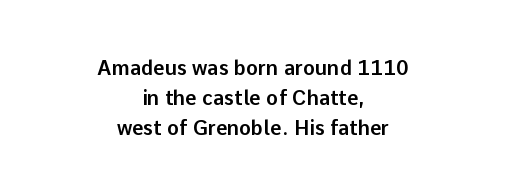
Q: Is the text italic (slanted)? A: No, it is upright.
Q: Is the text underlined? A: No.
Q: How is the paragraph aligned? A: Centered.
Q: Is the spacing between letters normal or unusually wide? A: Normal.
Q: Is the spacing between lines tight, normal or loose? A: Normal.
